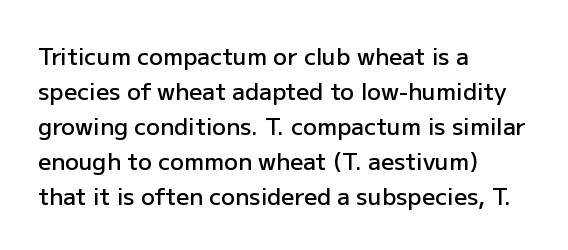
Q: Is the text bold? A: Semi-bold.
Q: Is the text italic (slanted)? A: No, it is upright.
Q: Is the text underlined? A: No.
Q: How is the paragraph aligned? A: Left-aligned.
Q: Is the spacing between letters normal or unusually wide? A: Normal.
Q: Is the spacing between lines tight, normal or loose? A: Normal.
